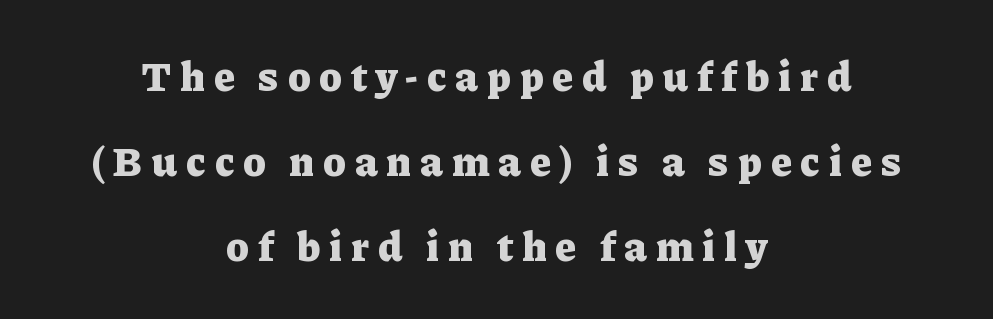
Descenders are the only things crossing below the line. Casual observation: everything's sitting right in the middle. Posture: upright roman. Summary of vertical rhythm: relaxed, with wide interline spacing.
